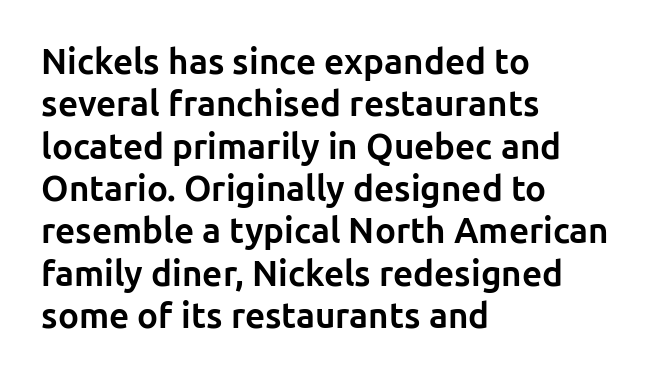
The image shows 35 px bold sans-serif type, upright; set left-aligned, line spacing 1.21x, normal letter spacing, not underlined; low stroke contrast and a medium x-height.
